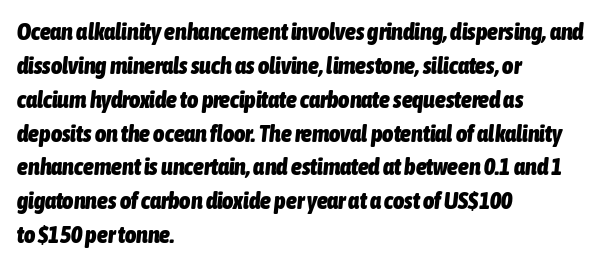
The image shows 24 px bold type, italic (leaning right); set left-aligned, normal line spacing (1.41x), normal letter spacing, not underlined.
